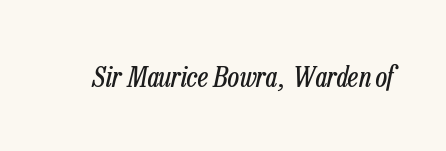
This sample uses an oblique cut, with every glyph tilted off the vertical. Think standard paragraph weight, or any step lighter than that. Check under the words: just untouched page. This rendering leaves character spacing at its baseline value. The rendering uses natural spacing where letterforms have individual widths.
